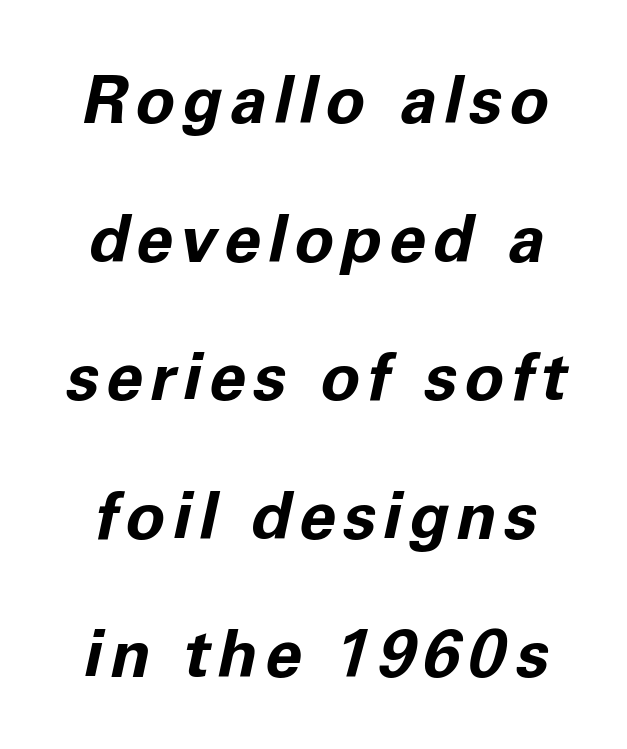
{"italic": "yes", "lean": "right", "slant_degrees": 11, "bold": "yes", "weight": "bold", "width": "normal", "stroke_contrast": "low", "x_height": "medium", "monospaced": "no", "underline": "no", "line_spacing": "loose", "line_spacing_ratio": 2.1, "glyph_px": 66}
